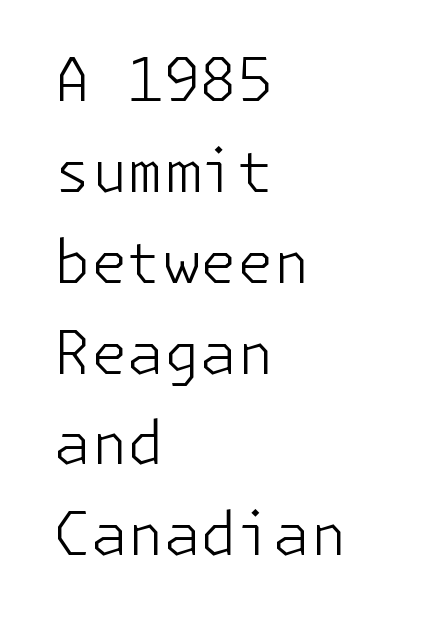
{"serif": "no", "italic": "no", "bold": "no", "weight": "light", "width": "normal", "stroke_contrast": "low", "x_height": "medium", "underline": "no", "align": "left", "line_spacing": "normal", "line_spacing_ratio": 1.54, "letter_spacing": "normal", "letter_spacing_em": 0.0, "glyph_px": 59}
